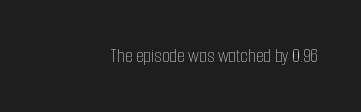
{"italic": "no", "bold": "no", "underline": "no", "letter_spacing": "normal", "letter_spacing_em": 0.0, "glyph_px": 20}
